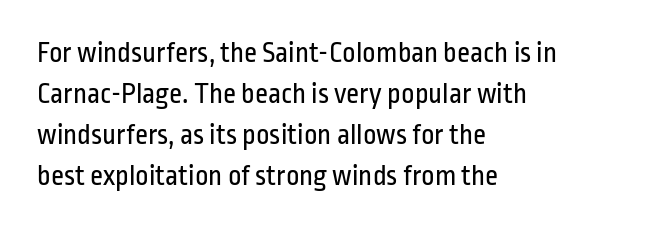
The image shows 29 px regular-weight, condensed sans-serif type, upright; set left-aligned, normal line spacing (1.41x), normal letter spacing, not underlined; low stroke contrast and a medium x-height.
